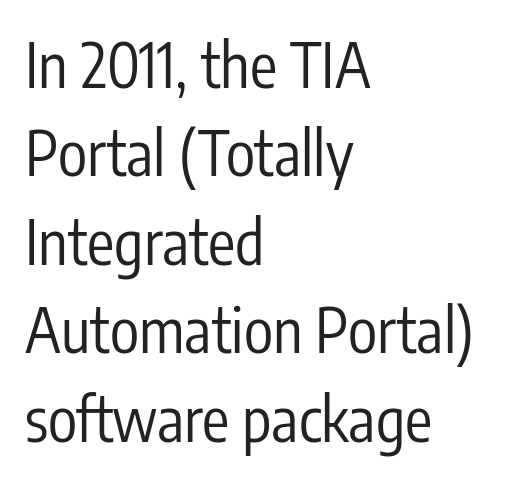
{"serif": "no", "italic": "no", "bold": "no", "weight": "regular", "width": "condensed", "stroke_contrast": "low", "x_height": "medium", "monospaced": "no", "underline": "no", "align": "left", "line_spacing": "normal", "line_spacing_ratio": 1.45, "letter_spacing": "normal", "letter_spacing_em": 0.0, "glyph_px": 61}
